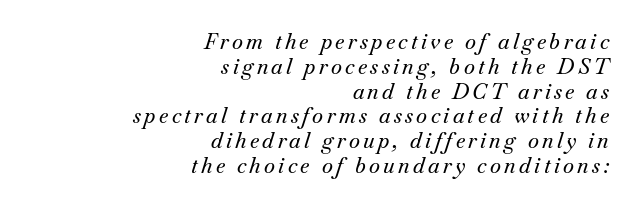
Italic: yes, the glyphs are oblique. The words here are not underlined. All the whitespace from short lines collects on the left.
